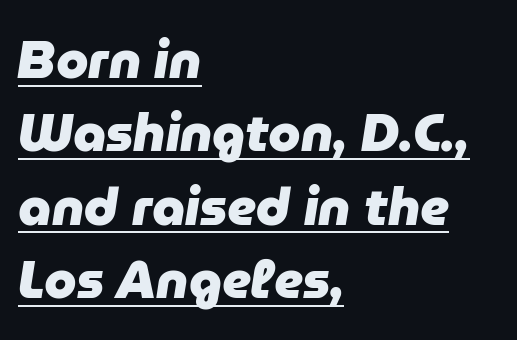
{"italic": "yes", "lean": "right", "slant_degrees": 9, "bold": "yes", "weight": "heavy", "width": "normal", "stroke_contrast": "low", "x_height": "medium", "monospaced": "no", "underline": "yes", "align": "left", "line_spacing": "normal", "line_spacing_ratio": 1.41, "letter_spacing": "normal", "letter_spacing_em": 0.0, "glyph_px": 52}
